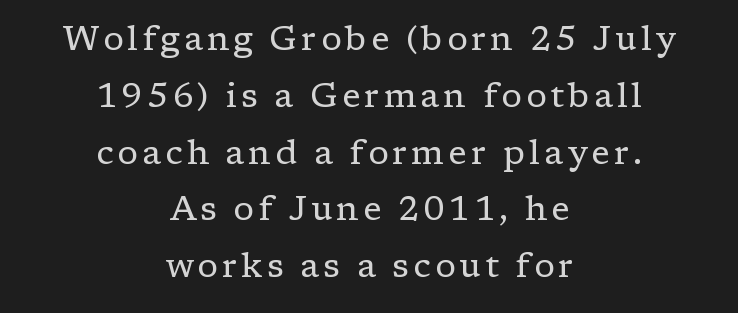
Q: Is the text bold? A: No.
Q: Is the text italic (slanted)? A: No, it is upright.
Q: Is the typeface a serif or a sans-serif typeface? A: Serif.
Q: Is the text underlined? A: No.
Q: How is the paragraph aligned? A: Centered.
Q: Is the spacing between lines tight, normal or loose? A: Normal.
Q: Width (condensed, normal, or wide)? A: Normal.
Q: Stroke contrast? A: Low.
Q: x-height? A: Medium.
Q: Monospaced? A: No.
